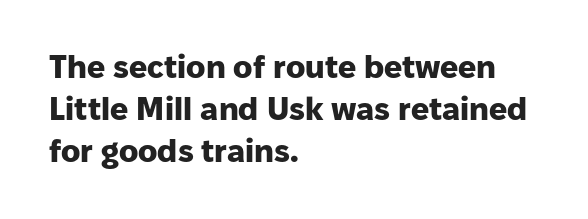
{"serif": "no", "italic": "no", "bold": "yes", "weight": "heavy", "width": "normal", "stroke_contrast": "low", "x_height": "medium", "monospaced": "no", "underline": "no", "align": "left", "line_spacing": "normal", "line_spacing_ratio": 1.32, "letter_spacing": "normal", "letter_spacing_em": 0.0, "glyph_px": 32}
